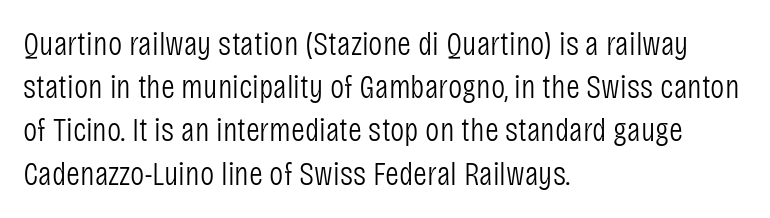
Q: Is the text bold? A: No.
Q: Is the text italic (slanted)? A: No, it is upright.
Q: Is the typeface a serif or a sans-serif typeface? A: Sans-serif.
Q: Is the text underlined? A: No.
Q: How is the paragraph aligned? A: Left-aligned.
Q: Is the spacing between letters normal or unusually wide? A: Normal.
Q: Is the spacing between lines tight, normal or loose? A: Normal.
Q: Width (condensed, normal, or wide)? A: Condensed.
Q: Stroke contrast? A: Low.
Q: x-height? A: Large.
Q: Monospaced? A: No.
